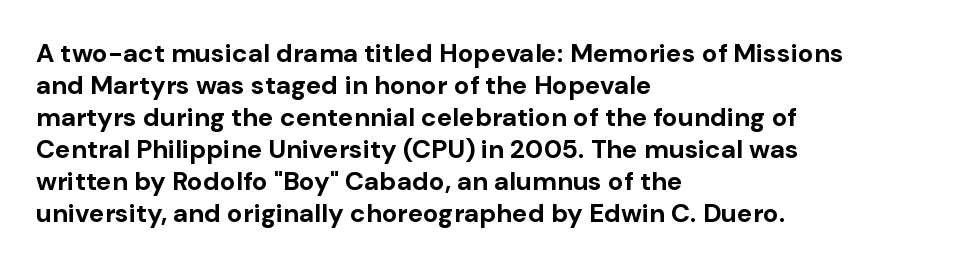
Alignment: flush left. A clean baseline with only descenders dipping below it. Vertical strokes here are truly vertical. Every letter is thick-stroked: bold, no question. A typesetter would call this zero additional tracking.
